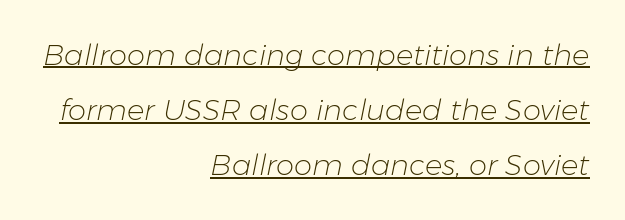
The axis of the letterforms is tilted away from vertical. Horizontal bands of white between lines are thick stripes. Counters stay open thanks to moderate or lighter strokes. Note the varied advance widths — an 'i' is clearly narrower than an 'm'. The horizontal fit of the characters is conventional and even.
